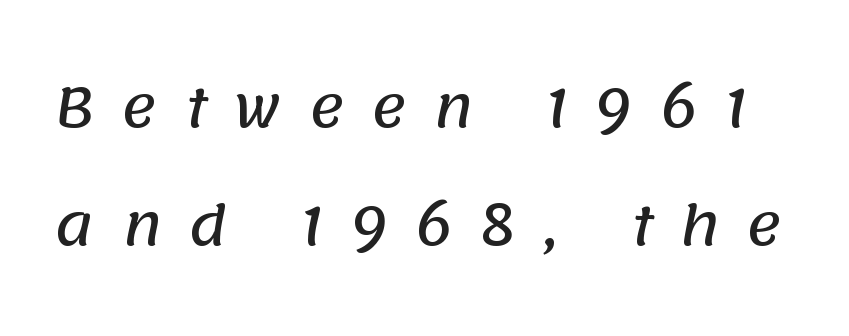
{"serif": "no", "width": "normal", "stroke_contrast": "low", "x_height": "large", "monospaced": "no", "underline": "no", "line_spacing": "loose", "line_spacing_ratio": 2.19, "letter_spacing": "wide", "letter_spacing_em": 0.49, "glyph_px": 54}
